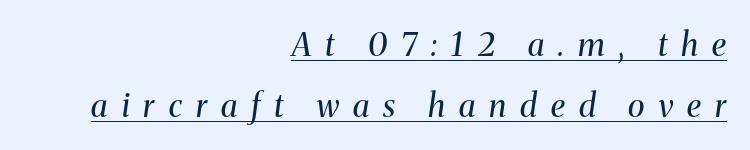
Display-style spreading of the glyphs; the letterfit is very open. Summary of weight: not heavy and not bold. Regarding serifs, this sample has them. Notice how the passage keeps a crisp vertical edge on the right only.
